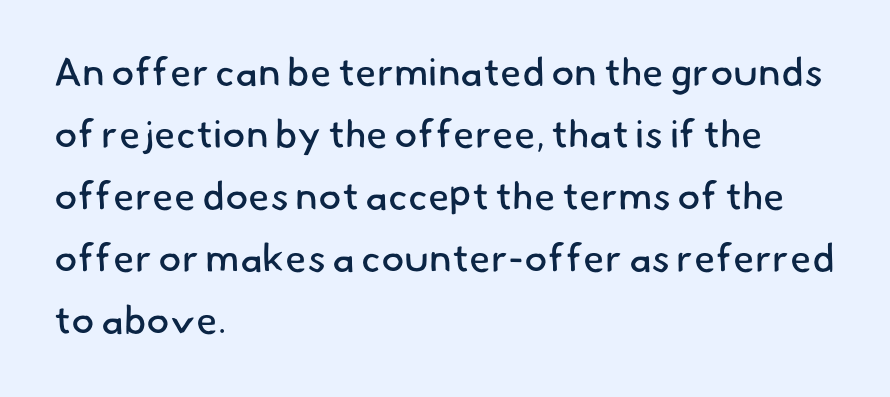
This reads as an unemphasized weight, regular at the heaviest. Note the varied advance widths — an 'i' is clearly narrower than an 'm'. Vertically, the passage feels balanced, rows spaced as you'd expect. The font family rendered here belongs to the sans-serif group.
